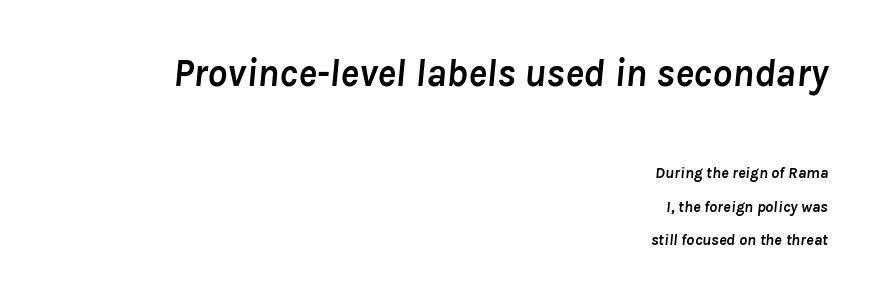
{"italic": "yes", "lean": "right", "slant_degrees": 8, "bold": "yes", "weight": "semibold", "width": "normal", "stroke_contrast": "low", "x_height": "medium", "monospaced": "no", "underline": "no", "align": "right", "line_spacing": "loose", "line_spacing_ratio": 2.1, "letter_spacing": "normal", "letter_spacing_em": 0.0, "larger_block": "first", "size_ratio": 2.44, "glyph_px": 39}
